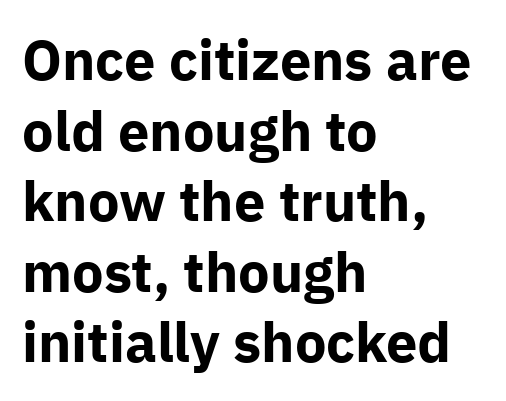
The image shows 56 px bold sans-serif type, upright; set left-aligned, normal line spacing (1.26x), normal letter spacing, not underlined; low stroke contrast and a medium x-height.
